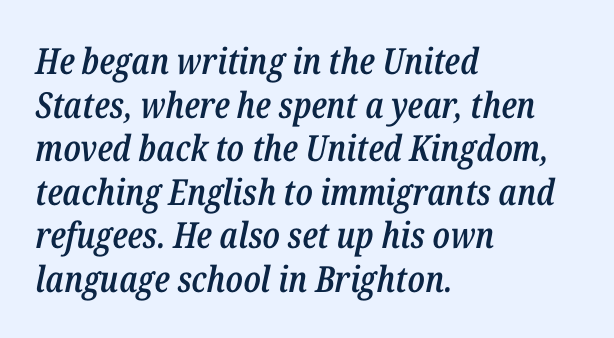
Q: Is the text bold? A: Semi-bold.
Q: Is the text italic (slanted)? A: Yes, it leans right by about 12 degrees.
Q: Is the text underlined? A: No.
Q: How is the paragraph aligned? A: Left-aligned.
Q: Is the spacing between letters normal or unusually wide? A: Normal.
Q: Width (condensed, normal, or wide)? A: Condensed.
Q: Stroke contrast? A: Low.
Q: x-height? A: Medium.
Q: Monospaced? A: No.
